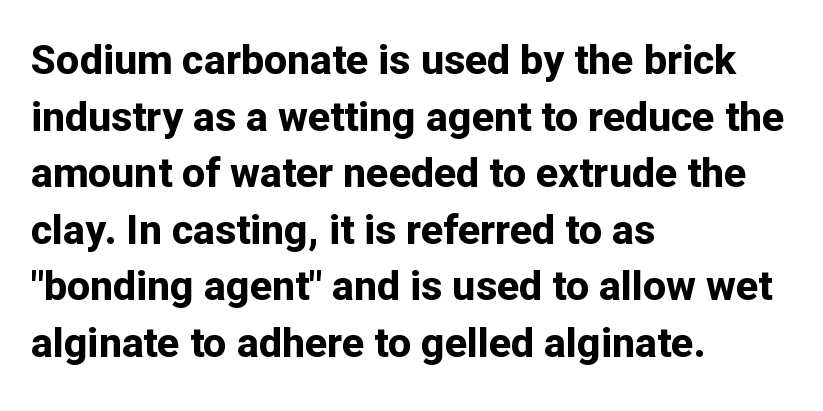
Q: Is the text bold? A: Yes.
Q: Is the text italic (slanted)? A: No, it is upright.
Q: Is the typeface a serif or a sans-serif typeface? A: Sans-serif.
Q: Is the text underlined? A: No.
Q: How is the paragraph aligned? A: Left-aligned.
Q: Is the spacing between letters normal or unusually wide? A: Normal.
Q: Is the spacing between lines tight, normal or loose? A: Normal.
Q: Width (condensed, normal, or wide)? A: Normal.
Q: Stroke contrast? A: Low.
Q: x-height? A: Medium.
Q: Monospaced? A: No.
